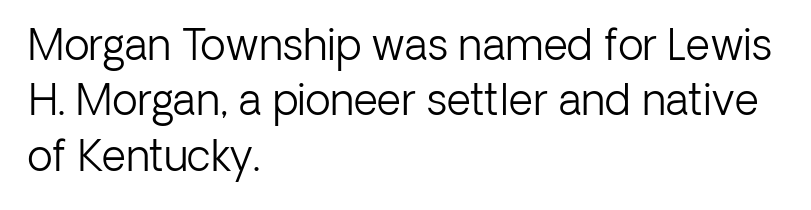
Rendered with straight, roman letterforms. The lines sit at an ordinary, default distance from one another. No word sits above an underline. Compared with typical body copy, the letter spacing here is the same. The weight tops out at a normal text grade.
